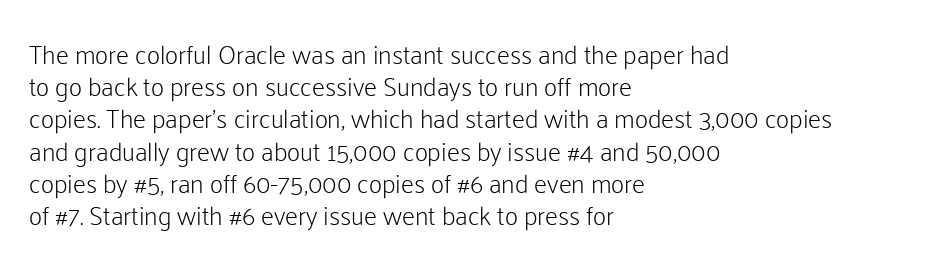
No letter is thick-stroked: the sample isn't bold. The lettering stays uniformly vertical, giving the passage a roman look. This sample uses plain, unmodified letter spacing. These lines stack with their left ends in a neat column. The gap between lines stays unmarked.
